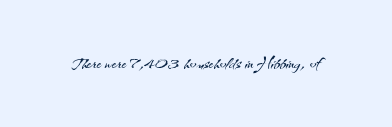
The image shows 24 px text type; set normal letter spacing, not underlined.
